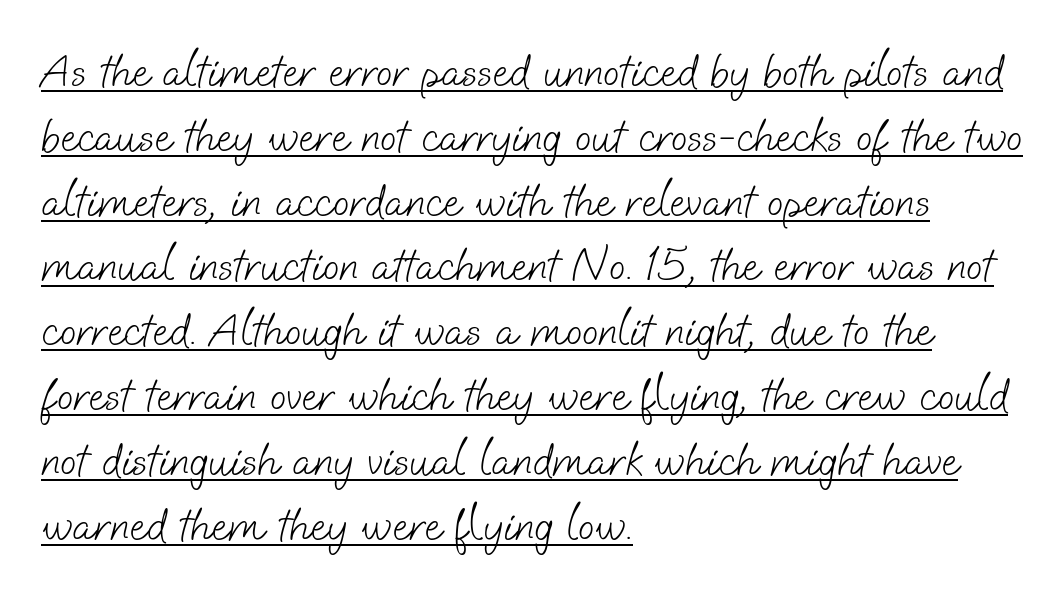
Q: Is the text bold? A: No.
Q: Is the typeface a serif or a sans-serif typeface? A: Sans-serif.
Q: Is the text underlined? A: Yes.
Q: How is the paragraph aligned? A: Left-aligned.
Q: Is the spacing between letters normal or unusually wide? A: Normal.
Q: Is the spacing between lines tight, normal or loose? A: Normal.
Q: Width (condensed, normal, or wide)? A: Normal.
Q: Stroke contrast? A: Low.
Q: x-height? A: Small.
Q: Monospaced? A: No.
